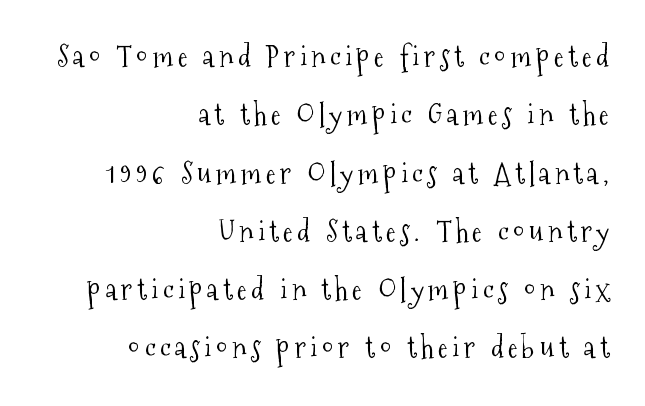
Q: Is the text bold? A: No.
Q: Is the text italic (slanted)? A: No, it is upright.
Q: Is the typeface a serif or a sans-serif typeface? A: Serif.
Q: Is the text underlined? A: No.
Q: How is the paragraph aligned? A: Right-aligned.
Q: Is the spacing between lines tight, normal or loose? A: Loose.
Q: Width (condensed, normal, or wide)? A: Condensed.
Q: Stroke contrast? A: Medium.
Q: x-height? A: Medium.
Q: Monospaced? A: No.
